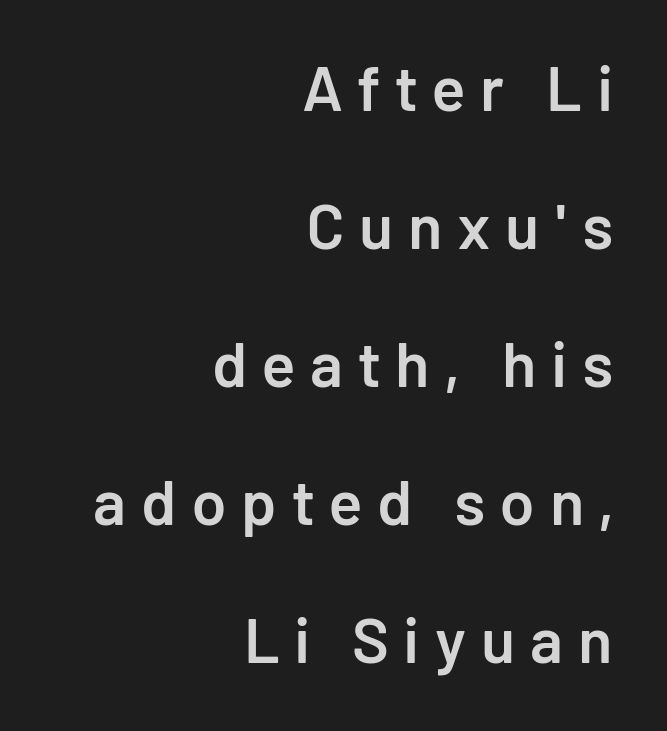
{"serif": "no", "italic": "no", "bold": "semi", "weight": "semibold", "width": "normal", "stroke_contrast": "low", "x_height": "medium", "monospaced": "no", "underline": "no", "align": "right", "line_spacing": "loose", "line_spacing_ratio": 2.19, "letter_spacing": "wide", "letter_spacing_em": 0.24, "glyph_px": 63}
